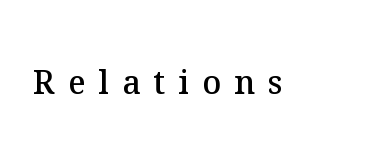
{"italic": "no", "bold": "semi", "weight": "semibold", "width": "normal", "stroke_contrast": "medium", "x_height": "medium", "monospaced": "no", "underline": "no", "letter_spacing": "wide", "letter_spacing_em": 0.41, "glyph_px": 32}
